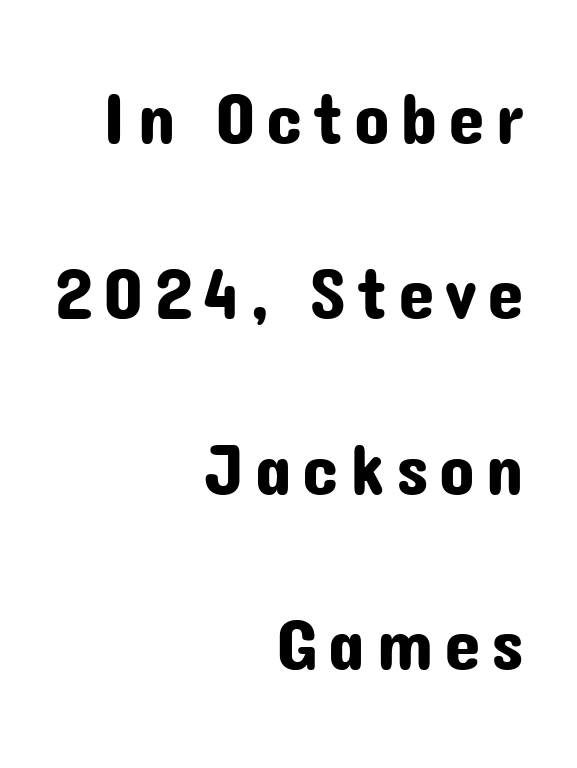
Type without underlining. The rendering shows plain stroke endings on the letterforms — a sans-serif design. Visually the block forms a straight wall on the right and a jagged coastline on the left. These lines stand farther apart than default settings would place them. The letters advance in unequal steps, a hallmark of proportional type.
